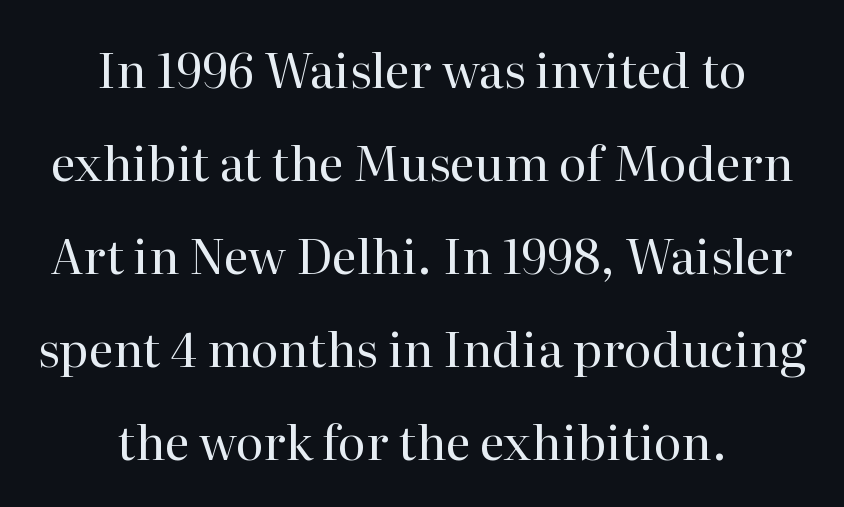
The image shows 48 px regular-weight serif type, upright; set centered, loose line spacing (1.94x), normal letter spacing, not underlined; high stroke contrast and a medium x-height.
